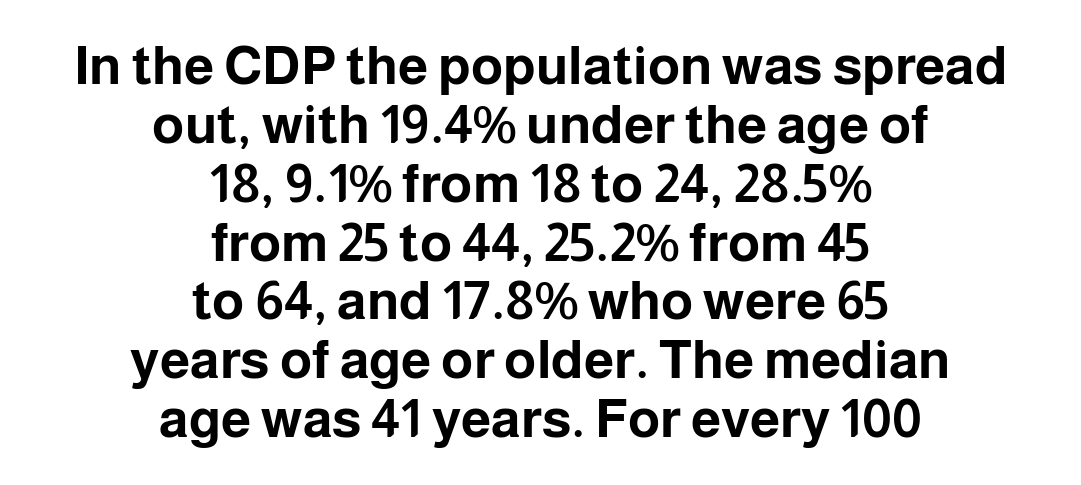
The image shows 54 px bold sans-serif type, upright; set centered, tight line spacing (1.09x), normal letter spacing, not underlined; low stroke contrast and a medium x-height.
